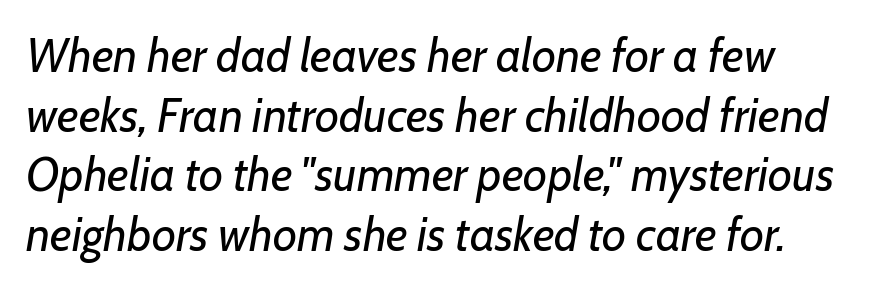
{"italic": "yes", "lean": "right", "slant_degrees": 7, "bold": "no", "weight": "regular", "width": "normal", "stroke_contrast": "low", "x_height": "medium", "monospaced": "no", "underline": "no", "align": "left", "line_spacing": "normal", "line_spacing_ratio": 1.27, "letter_spacing": "normal", "letter_spacing_em": 0.0, "glyph_px": 47}
